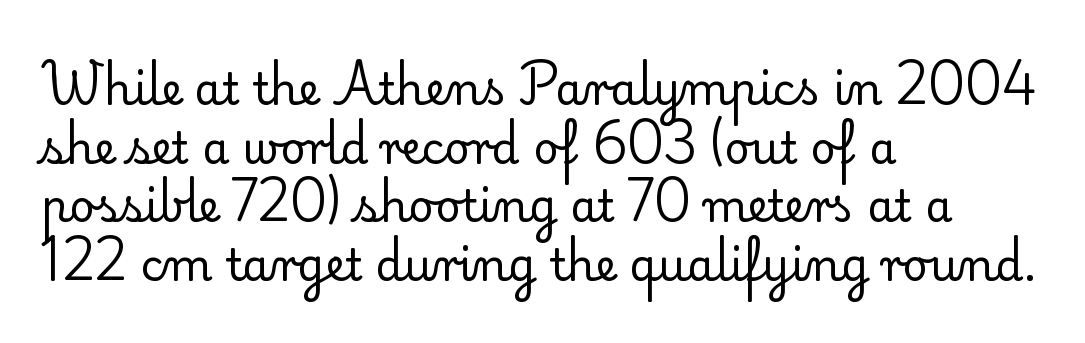
Q: Is the text bold? A: No.
Q: Is the text italic (slanted)? A: No, it is upright.
Q: Is the typeface a serif or a sans-serif typeface? A: Serif.
Q: Is the text underlined? A: No.
Q: How is the paragraph aligned? A: Left-aligned.
Q: Is the spacing between letters normal or unusually wide? A: Normal.
Q: Is the spacing between lines tight, normal or loose? A: Normal.
Q: Width (condensed, normal, or wide)? A: Normal.
Q: Stroke contrast? A: Low.
Q: x-height? A: Small.
Q: Monospaced? A: No.
